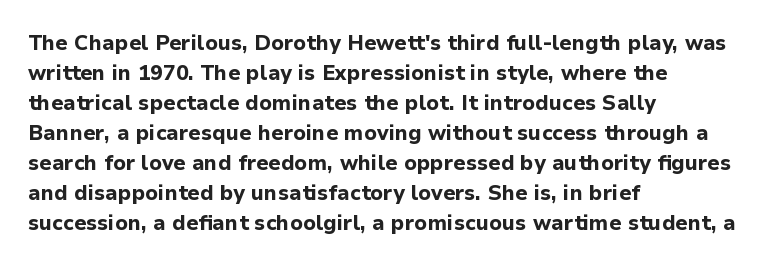
Q: Is the text bold? A: Yes.
Q: Is the text italic (slanted)? A: No, it is upright.
Q: Is the text underlined? A: No.
Q: How is the paragraph aligned? A: Left-aligned.
Q: Is the spacing between letters normal or unusually wide? A: Normal.
Q: Is the spacing between lines tight, normal or loose? A: Normal.
